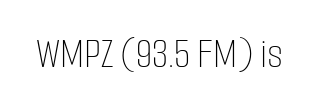
The lettering holds an erect, upright posture throughout. These lines are rendered in a variable-pitch font. The font sits on the lighter half of the weight spectrum, regular included. Honestly, there is no underline to notice here at all. Tracking value appears to be zero — textbook default spacing.
